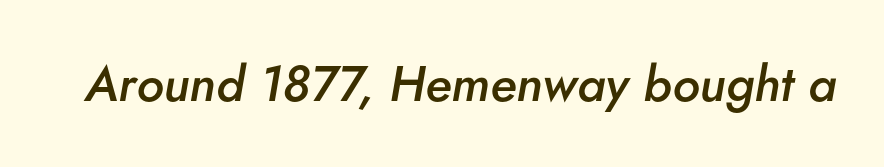
Q: Is the text bold? A: Semi-bold.
Q: Is the text italic (slanted)? A: Yes, it leans right by about 5 degrees.
Q: Is the text underlined? A: No.
Q: Is the spacing between letters normal or unusually wide? A: Normal.
Q: Width (condensed, normal, or wide)? A: Normal.
Q: Stroke contrast? A: Low.
Q: x-height? A: Small.
Q: Monospaced? A: No.
